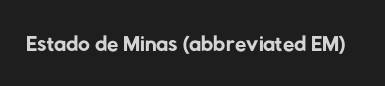
The face used here is proportionally spaced, like ordinary book or web type. The weight tops out at a normal text grade. The passage shown has conventional tracking throughout. Just letters on the line, the space beneath them empty. Are there feet on the stems? There aren't — it's a sans.
